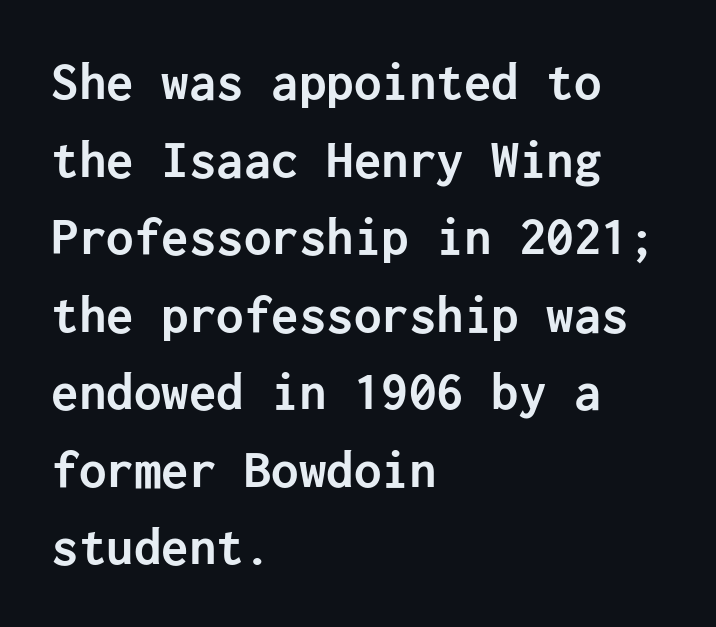
{"serif": "no", "italic": "no", "bold": "yes", "weight": "semibold", "width": "normal", "stroke_contrast": "low", "x_height": "medium", "underline": "no", "align": "left", "line_spacing": "normal", "line_spacing_ratio": 1.41, "letter_spacing": "normal", "letter_spacing_em": 0.0, "glyph_px": 55}
